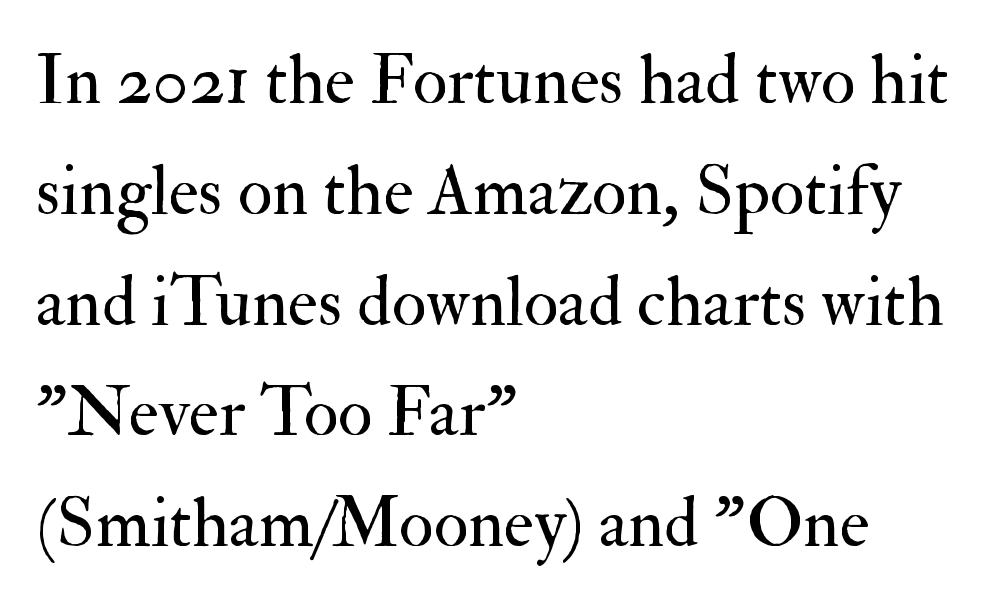
Unmarked baselines from the first word to the last. Students, note that the glyphs here touch the page at normal intervals. Character widths vary here, with narrow letters taking less room than wide ones. Characters remain perfectly vertical along every line. The space between consecutive lines is moderate.
